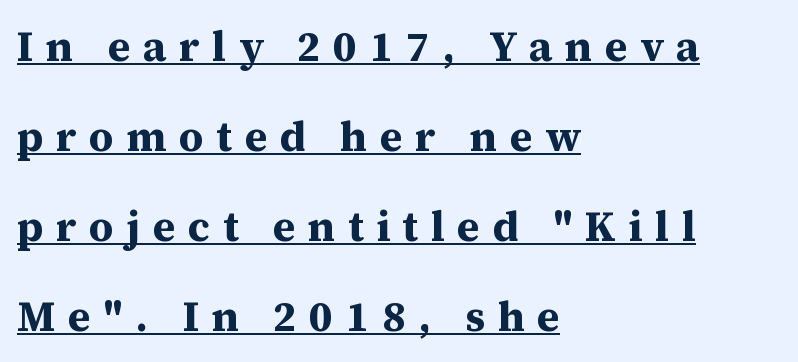
The image shows 42 px bold serif type, upright; set left-aligned, loose line spacing (2.14x), unusually wide letter spacing (+0.3 em), underlined; medium stroke contrast and a medium x-height.
